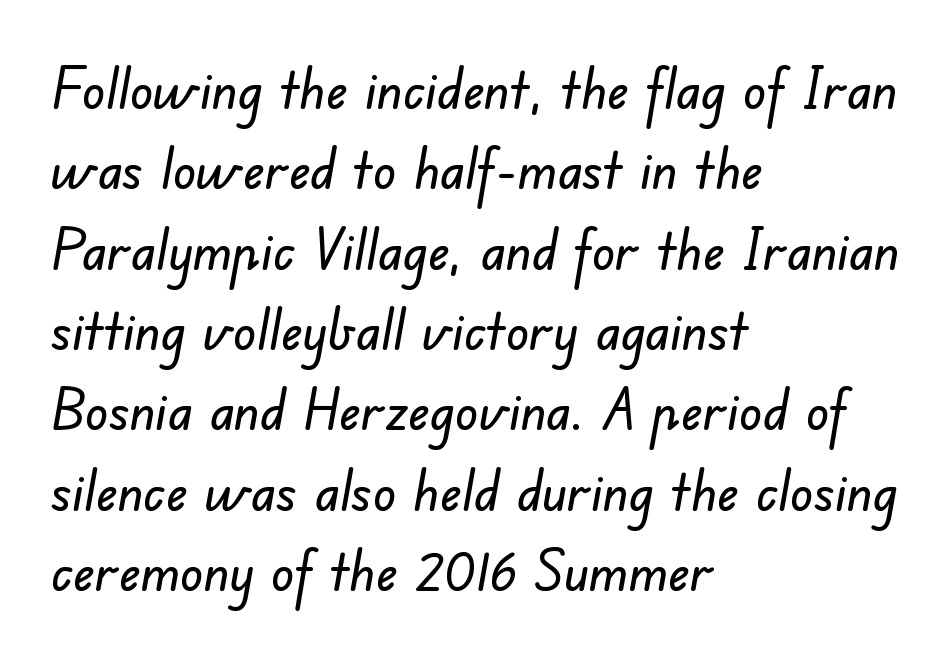
Q: Is the typeface a serif or a sans-serif typeface? A: Sans-serif.
Q: Is the text underlined? A: No.
Q: How is the paragraph aligned? A: Left-aligned.
Q: Is the spacing between letters normal or unusually wide? A: Normal.
Q: Is the spacing between lines tight, normal or loose? A: Normal.
Q: Width (condensed, normal, or wide)? A: Normal.
Q: Stroke contrast? A: Low.
Q: x-height? A: Small.
Q: Monospaced? A: No.
